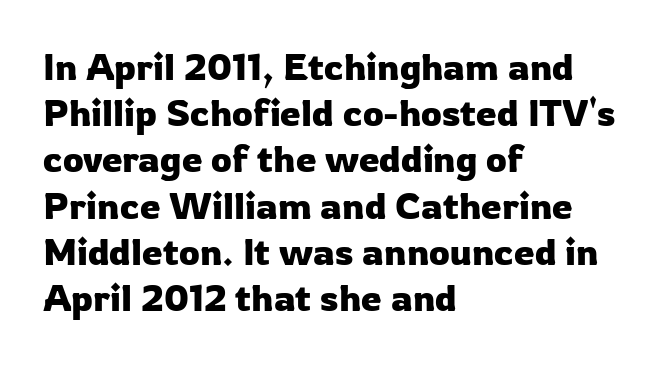
{"serif": "no", "italic": "no", "width": "normal", "stroke_contrast": "low", "x_height": "medium", "monospaced": "no", "underline": "no", "align": "left", "line_spacing": "normal", "line_spacing_ratio": 1.25, "letter_spacing": "normal", "letter_spacing_em": 0.0, "glyph_px": 37}
